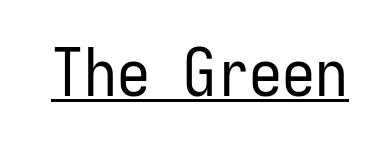
{"serif": "no", "italic": "no", "bold": "no", "weight": "regular", "width": "condensed", "stroke_contrast": "low", "x_height": "medium", "monospaced": "yes", "underline": "yes", "letter_spacing": "normal", "letter_spacing_em": 0.0, "glyph_px": 66}
